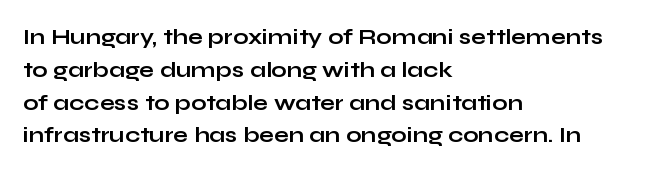
{"italic": "no", "bold": "yes", "underline": "no", "align": "left", "line_spacing": "normal", "line_spacing_ratio": 1.49, "letter_spacing": "normal", "letter_spacing_em": 0.0, "glyph_px": 22}
